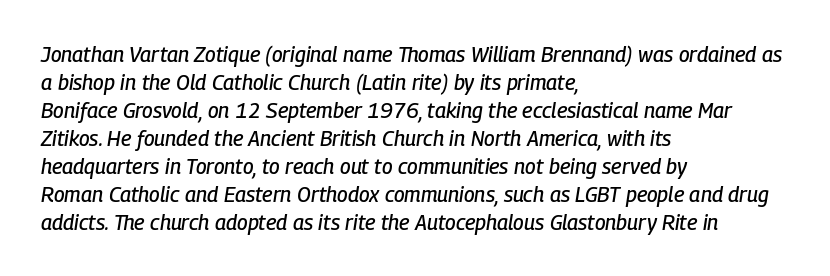
Q: Is the text italic (slanted)? A: Yes, it leans right by about 9 degrees.
Q: Is the text underlined? A: No.
Q: How is the paragraph aligned? A: Left-aligned.
Q: Is the spacing between letters normal or unusually wide? A: Normal.
Q: Is the spacing between lines tight, normal or loose? A: Normal.
